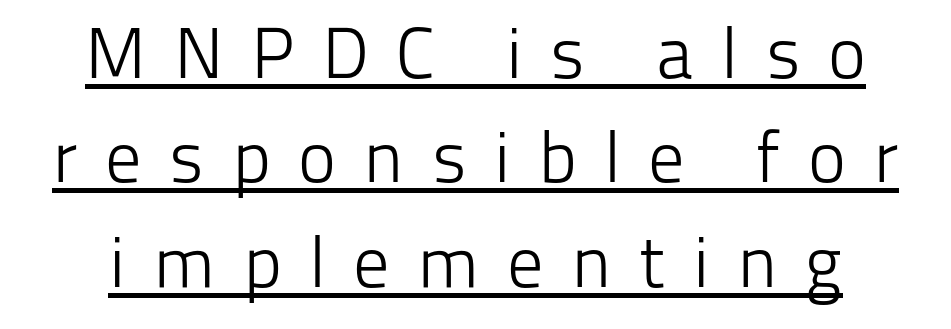
These lines are composed in type without serifs. Spacing verdict: proportional, widths tailored to each character. Tracking here is generous; glyphs stand well apart from one another. It's the straight-up-and-down kind of type. Regarding leading, the lines here are spaced in the standard way.
